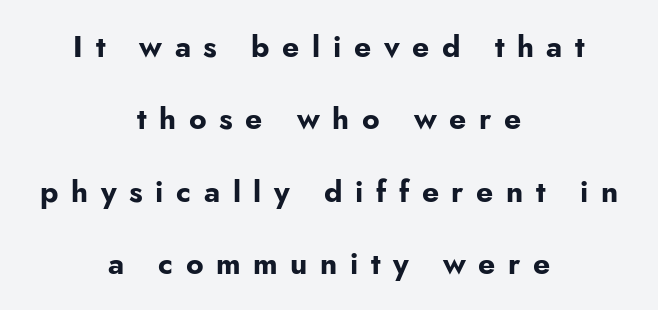
The specimen omits any rule beneath the text block's lines. Characters follow at a spacing far wider than the type designer built in. Italic: no, the glyphs are upright roman. How would I describe the line gaps? Wide and relaxed. Strong, thick strokes mark this as bold type.
